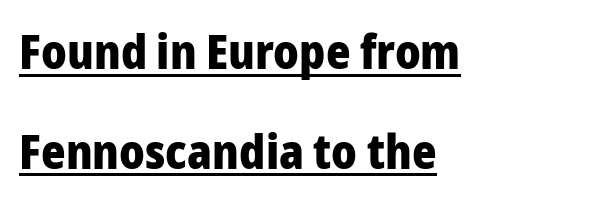
Looks like regular typesetting: each glyph gets only the width it needs. Each word holds together tightly as a unit, with standard inter-letter gaps. Caption: bold face, heavy strokes. It's the straight-up-and-down kind of type. Underlined type. Rows of type keep a wide berth in the vertical direction.
